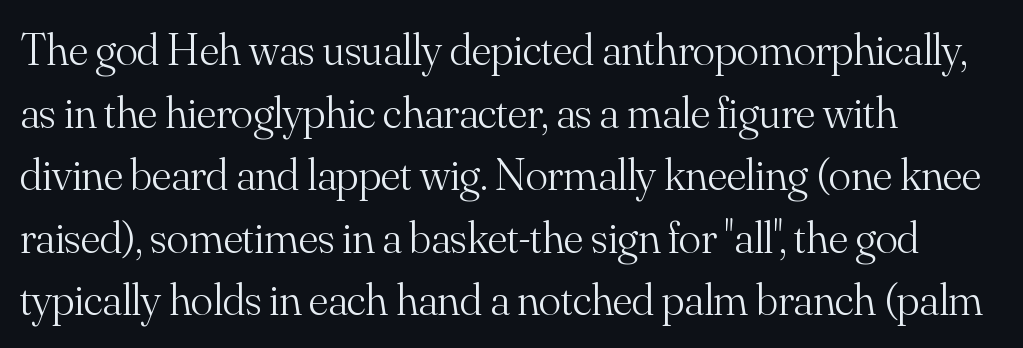
Q: Is the text bold? A: No.
Q: Is the text italic (slanted)? A: No, it is upright.
Q: Is the typeface a serif or a sans-serif typeface? A: Serif.
Q: Is the text underlined? A: No.
Q: How is the paragraph aligned? A: Left-aligned.
Q: Is the spacing between letters normal or unusually wide? A: Normal.
Q: Is the spacing between lines tight, normal or loose? A: Normal.
Q: Width (condensed, normal, or wide)? A: Normal.
Q: Stroke contrast? A: Medium.
Q: x-height? A: Small.
Q: Monospaced? A: No.
